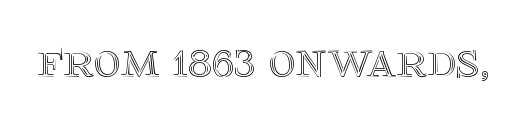
Q: Is the text italic (slanted)? A: No, it is upright.
Q: Is the text underlined? A: No.
Q: Is the spacing between letters normal or unusually wide? A: Normal.
Q: Width (condensed, normal, or wide)? A: Normal.
Q: x-height? A: Large.
Q: Monospaced? A: No.
